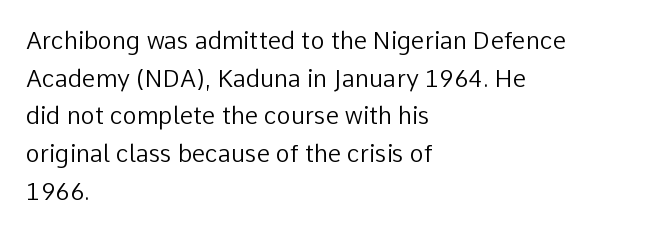
The setting favours the left margin, as ordinary paragraphs usually do. The face looks like a standard text weight, possibly lighter. Each row of text sits above clean, open space. Posture: straight, roman, zero tilt.
